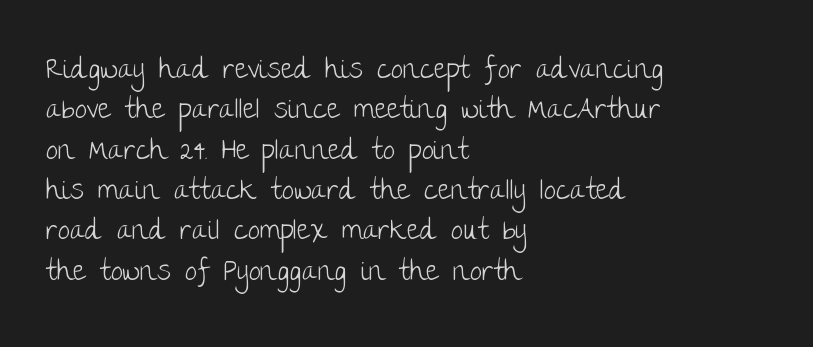
Q: Is the text bold? A: No.
Q: Is the text italic (slanted)? A: No, it is upright.
Q: Is the typeface a serif or a sans-serif typeface? A: Sans-serif.
Q: Is the text underlined? A: No.
Q: How is the paragraph aligned? A: Left-aligned.
Q: Is the spacing between letters normal or unusually wide? A: Normal.
Q: Is the spacing between lines tight, normal or loose? A: Normal.
Q: Width (condensed, normal, or wide)? A: Normal.
Q: Stroke contrast? A: Low.
Q: x-height? A: Large.
Q: Monospaced? A: No.
